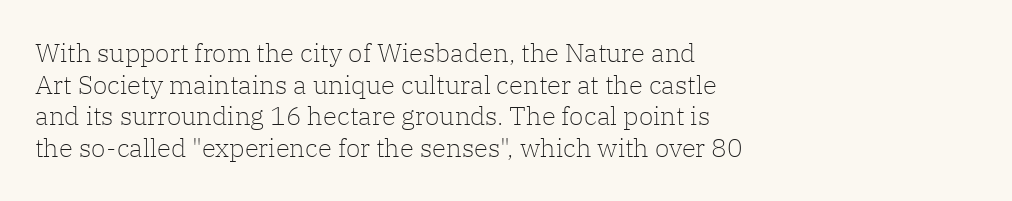
Q: Is the text bold? A: No.
Q: Is the text italic (slanted)? A: No, it is upright.
Q: Is the text underlined? A: No.
Q: How is the paragraph aligned? A: Left-aligned.
Q: Is the spacing between letters normal or unusually wide? A: Normal.
